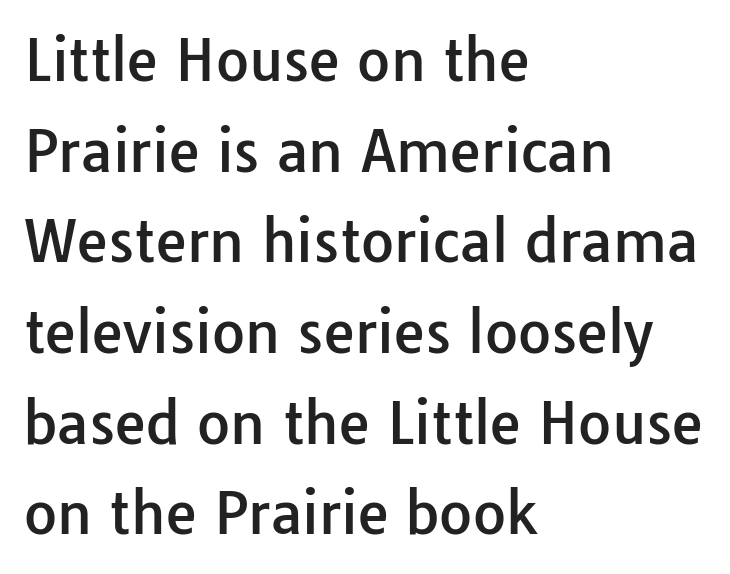
Q: Is the text italic (slanted)? A: No, it is upright.
Q: Is the typeface a serif or a sans-serif typeface? A: Sans-serif.
Q: Is the text underlined? A: No.
Q: How is the paragraph aligned? A: Left-aligned.
Q: Is the spacing between letters normal or unusually wide? A: Normal.
Q: Is the spacing between lines tight, normal or loose? A: Normal.
Q: Width (condensed, normal, or wide)? A: Normal.
Q: Stroke contrast? A: Low.
Q: x-height? A: Medium.
Q: Monospaced? A: No.
